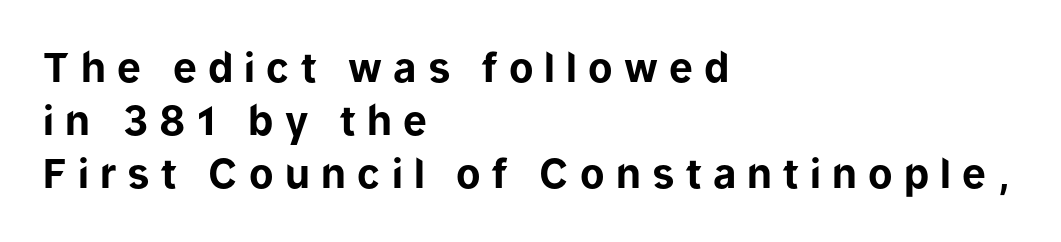
The image shows 40 px bold sans-serif type, upright; set left-aligned, normal line spacing (1.33x), unusually wide letter spacing (+0.28 em), not underlined; low stroke contrast and a medium x-height.
